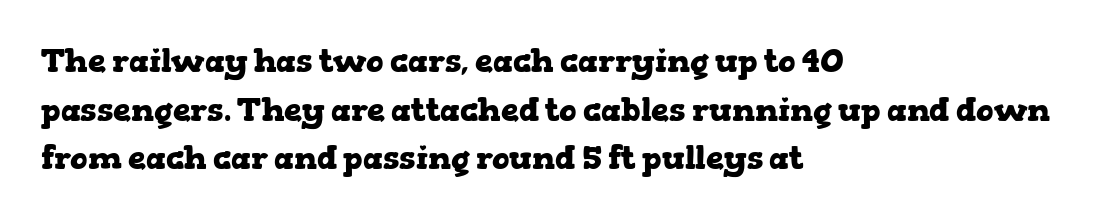
Check under the words: just untouched page. These lines were composed using upright roman letters. As a designer I'd log this as weight 700, bold. Think of a printed novel: that variable character pitch is what you see here. The glyphs in this specimen are seriffed.
